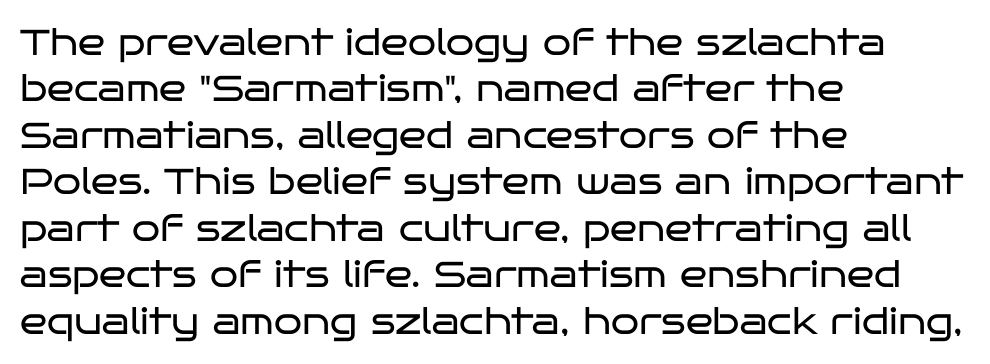
The image shows 36 px regular-weight, wide sans-serif type, upright; set left-aligned, normal line spacing (1.29x), normal letter spacing, not underlined; low stroke contrast and a large x-height.
